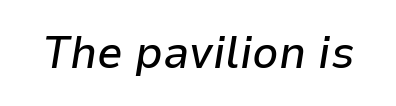
{"italic": "yes", "lean": "right", "slant_degrees": 9, "width": "normal", "stroke_contrast": "low", "x_height": "medium", "monospaced": "no", "underline": "no", "letter_spacing": "normal", "letter_spacing_em": 0.0, "glyph_px": 46}
